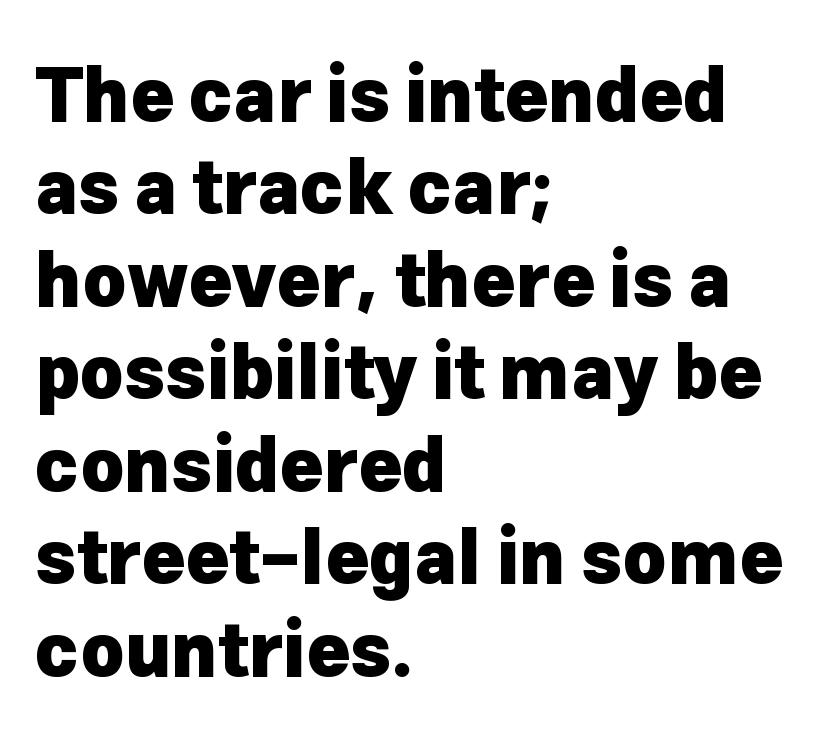
The vertical gap from one line to the next is medium. Characters remain perfectly vertical along every line. Words appear dense and cohesive because spacing is normal. The characters look thick and weighty, a clear bold.
